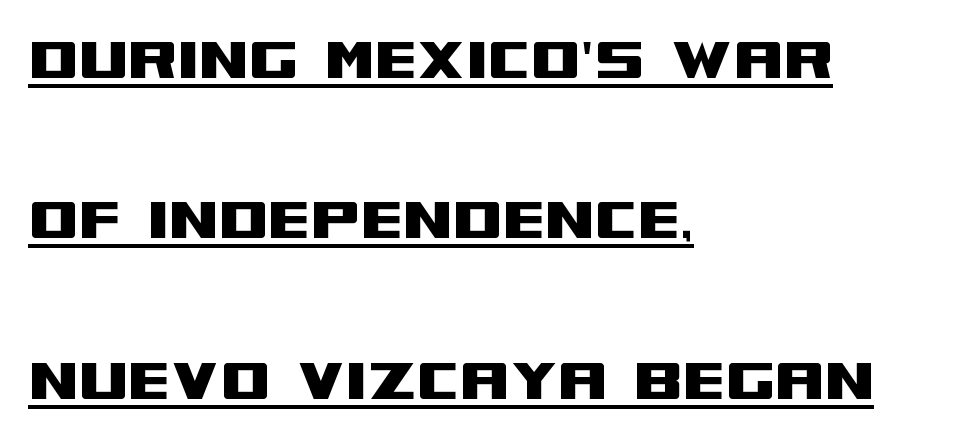
Q: Is the text italic (slanted)? A: No, it is upright.
Q: Is the typeface a serif or a sans-serif typeface? A: Sans-serif.
Q: Is the text underlined? A: Yes.
Q: How is the paragraph aligned? A: Left-aligned.
Q: Is the spacing between letters normal or unusually wide? A: Normal.
Q: Is the spacing between lines tight, normal or loose? A: Loose.
Q: Width (condensed, normal, or wide)? A: Wide.
Q: Stroke contrast? A: Medium.
Q: x-height? A: Large.
Q: Monospaced? A: No.
